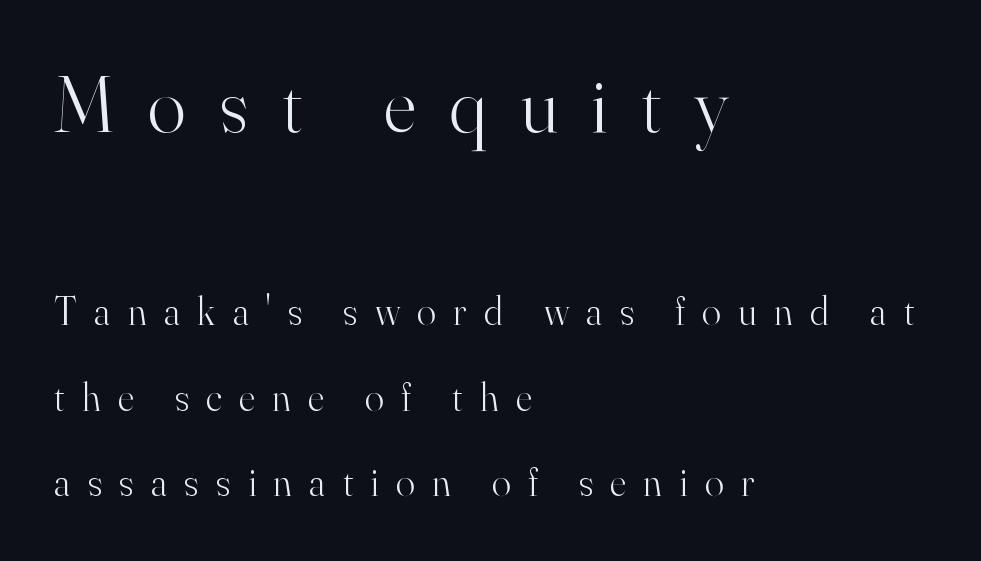
{"serif": "yes", "italic": "no", "bold": "no", "weight": "light", "width": "normal", "stroke_contrast": "high", "x_height": "small", "monospaced": "no", "underline": "no", "align": "left", "line_spacing": "loose", "line_spacing_ratio": 2.13, "letter_spacing": "wide", "letter_spacing_em": 0.43, "larger_block": "first", "size_ratio": 1.98, "glyph_px": 79}
